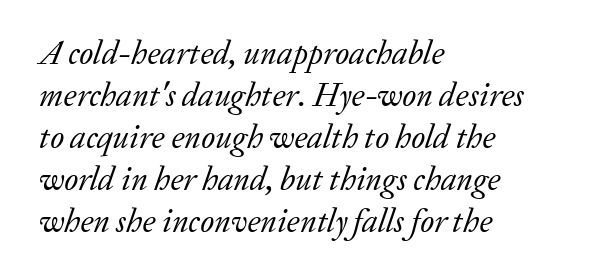
This rendering features lettering with no underline. Observe the serifs anchoring each vertical stroke in this sample. Ink coverage per letter is moderate at most. Spacing verdict: proportional, widths tailored to each character. Is the block centered? No — it sits flush against the left margin. The text carries the slant typical of an italic or oblique font.
